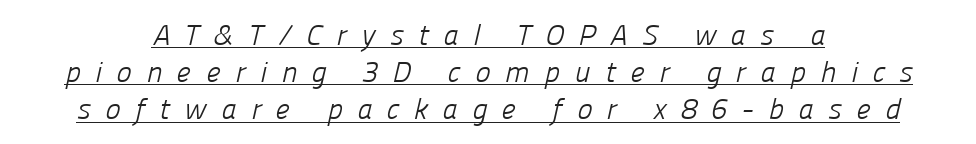
{"serif": "no", "bold": "no", "weight": "light", "width": "normal", "stroke_contrast": "low", "x_height": "medium", "monospaced": "no", "underline": "yes", "align": "center", "line_spacing": "normal", "line_spacing_ratio": 1.28, "letter_spacing": "wide", "letter_spacing_em": 0.5, "glyph_px": 29}
